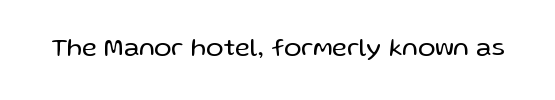
Q: Is the text bold? A: No.
Q: Is the text italic (slanted)? A: No, it is upright.
Q: Is the text underlined? A: No.
Q: Is the spacing between letters normal or unusually wide? A: Normal.
